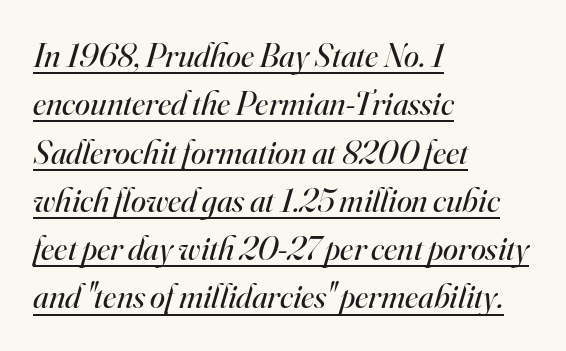
Does the leading feel generous? No, just average. The rag falls on the right side of this text block. No extra tracking has been applied to these lines. Old-style or modern, the face here clearly has serifs. Stroke thickness stays within the range of a standard reading face or lighter.
